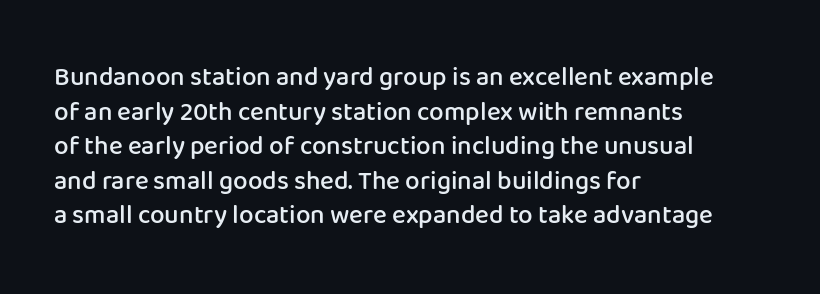
{"italic": "no", "bold": "semi", "underline": "no", "align": "left", "line_spacing": "normal", "line_spacing_ratio": 1.33, "letter_spacing": "normal", "letter_spacing_em": 0.0, "glyph_px": 26}
